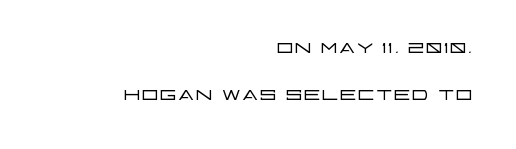
One-word summary of the alignment: right. The font's upright variant was chosen for this text. Stems and bowls with no extra thickness — not bold. What stands out about the letter spacing? Nothing — it is the standard amount.
